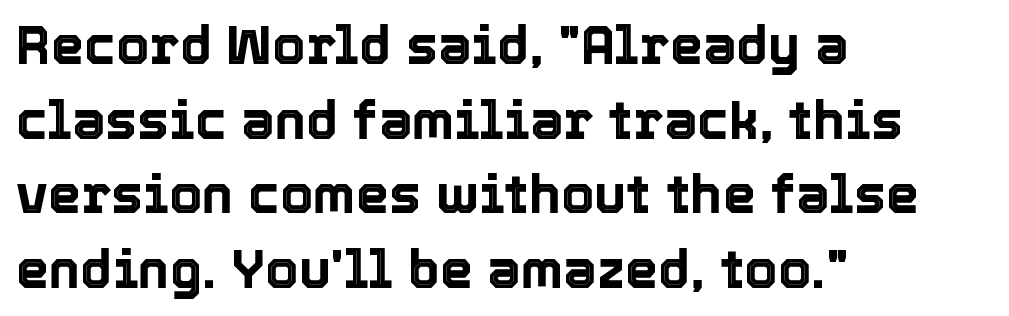
Clear beneath every line of the passage. Reading down the column, the eye jumps a familiar distance to each next line. Short and long lines alike share a common starting point at left. Upright lettering throughout.
